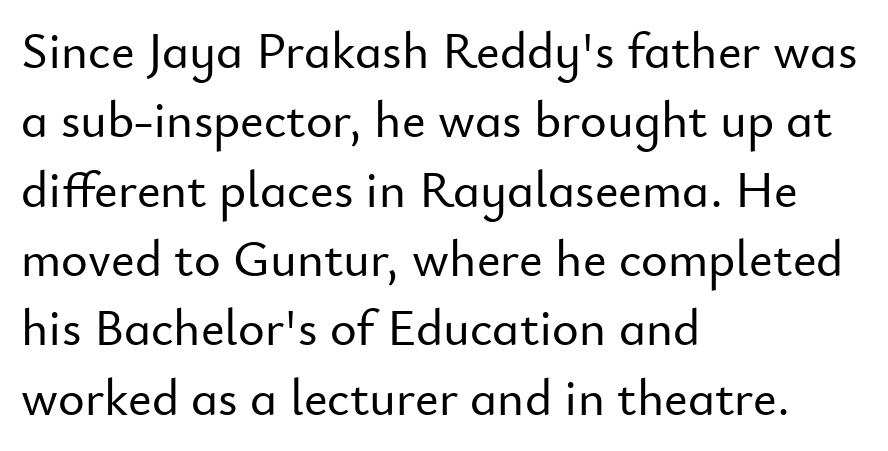
Q: Is the text italic (slanted)? A: No, it is upright.
Q: Is the typeface a serif or a sans-serif typeface? A: Sans-serif.
Q: Is the text underlined? A: No.
Q: How is the paragraph aligned? A: Left-aligned.
Q: Is the spacing between letters normal or unusually wide? A: Normal.
Q: Is the spacing between lines tight, normal or loose? A: Normal.
Q: Width (condensed, normal, or wide)? A: Normal.
Q: Stroke contrast? A: Low.
Q: x-height? A: Small.
Q: Monospaced? A: No.
